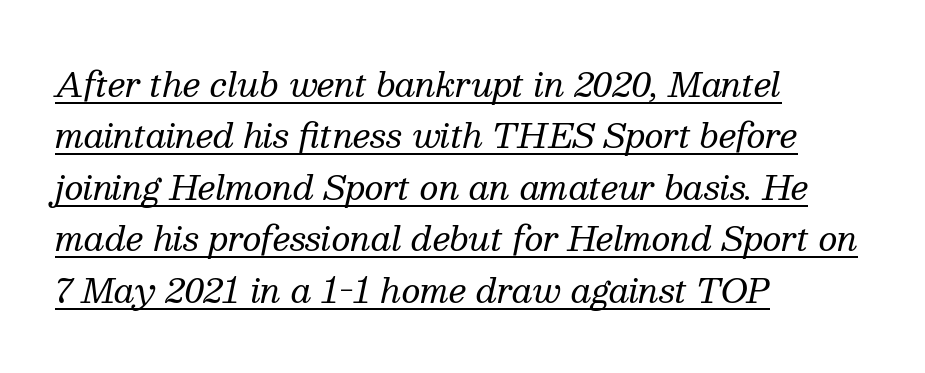
You could not count columns in this text — the font is proportionally spaced. Yep, that's italic — everything's leaning. A classic flush-left, rag-right setting is used for this passage. A typesetter would call this zero additional tracking. Every word sits above its own underline. In terms of leading, this rendering sits right in the middle.
